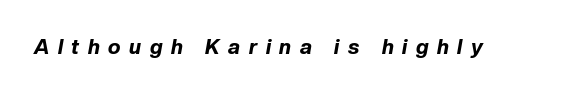
Q: Is the text bold? A: Yes.
Q: Is the text italic (slanted)? A: Yes, it leans right by about 10 degrees.
Q: Is the text underlined? A: No.
Q: Is the spacing between letters normal or unusually wide? A: Unusually wide.
